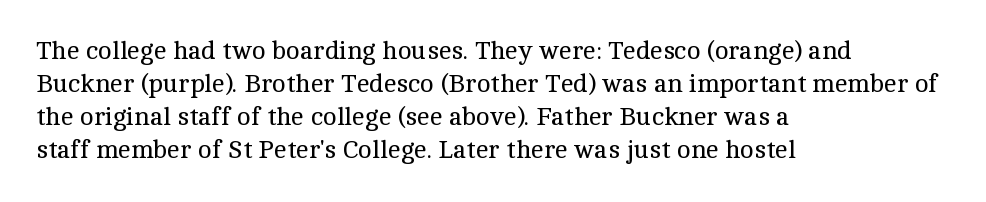
Q: Is the text bold? A: No.
Q: Is the text italic (slanted)? A: No, it is upright.
Q: Is the text underlined? A: No.
Q: How is the paragraph aligned? A: Left-aligned.
Q: Is the spacing between letters normal or unusually wide? A: Normal.
Q: Is the spacing between lines tight, normal or loose? A: Normal.
